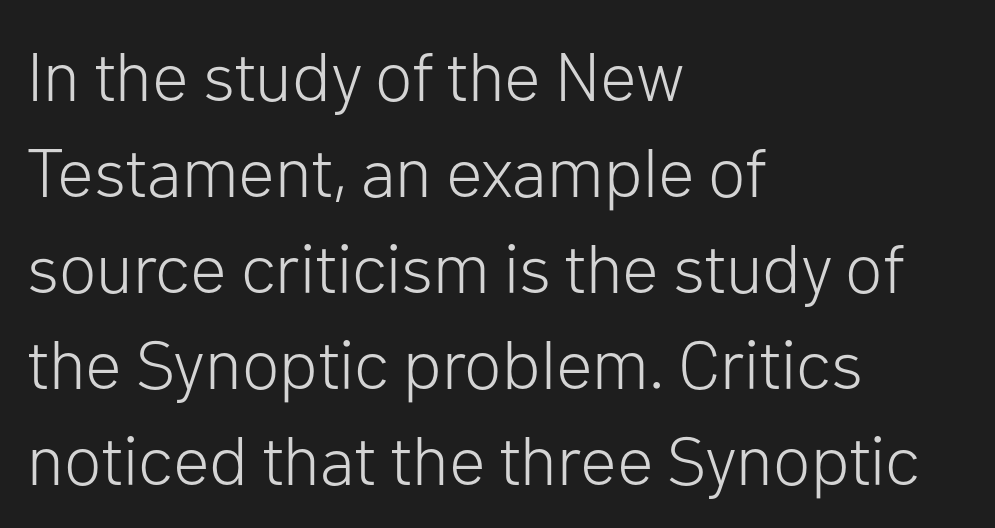
{"serif": "no", "italic": "no", "bold": "no", "weight": "light", "width": "normal", "stroke_contrast": "low", "x_height": "medium", "monospaced": "no", "underline": "no", "align": "left", "line_spacing": "normal", "line_spacing_ratio": 1.39, "letter_spacing": "normal", "letter_spacing_em": 0.0, "glyph_px": 69}
